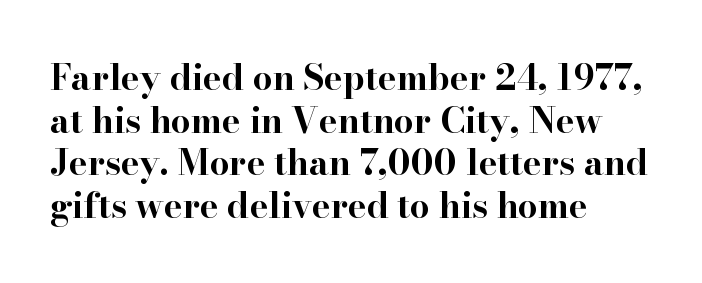
The image shows 35 px bold, wide serif type, upright; set left-aligned, line spacing 1.22x, normal letter spacing, not underlined; high stroke contrast and a small x-height.
